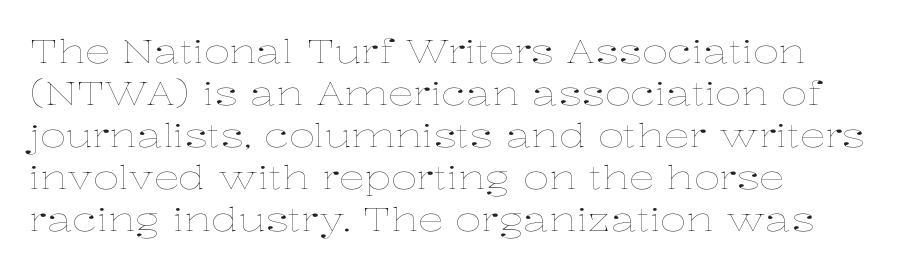
Note the varied advance widths — an 'i' is clearly narrower than an 'm'. The rendering uses a moderate line-height, typical for paragraphs. The letters sit at their default tracking, neither squeezed nor spread. The rag falls on the right side of this text block.
